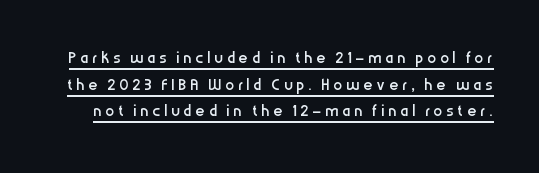
{"italic": "no", "bold": "no", "underline": "yes", "line_spacing_ratio": 1.21, "glyph_px": 22}
